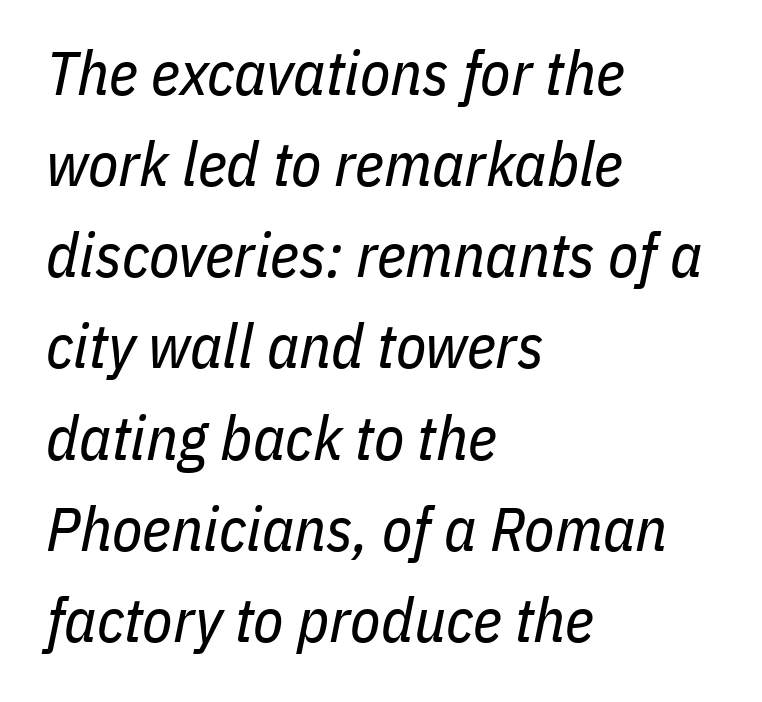
Q: Is the text bold? A: No.
Q: Is the text italic (slanted)? A: Yes, it leans right by about 11 degrees.
Q: Is the text underlined? A: No.
Q: How is the paragraph aligned? A: Left-aligned.
Q: Is the spacing between letters normal or unusually wide? A: Normal.
Q: Is the spacing between lines tight, normal or loose? A: Normal.
Q: Width (condensed, normal, or wide)? A: Condensed.
Q: Stroke contrast? A: Low.
Q: x-height? A: Medium.
Q: Monospaced? A: No.
